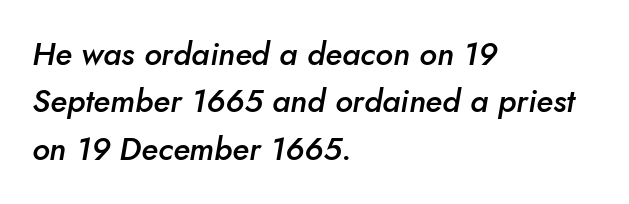
Q: Is the text bold? A: Semi-bold.
Q: Is the text italic (slanted)? A: Yes, it leans right by about 10 degrees.
Q: Is the text underlined? A: No.
Q: How is the paragraph aligned? A: Left-aligned.
Q: Is the spacing between letters normal or unusually wide? A: Normal.
Q: Is the spacing between lines tight, normal or loose? A: Normal.
Q: Width (condensed, normal, or wide)? A: Normal.
Q: Stroke contrast? A: Low.
Q: x-height? A: Small.
Q: Monospaced? A: No.
